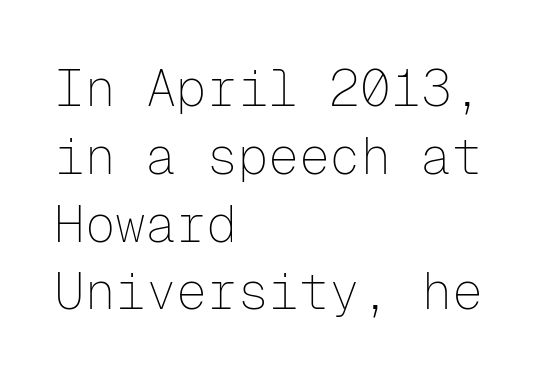
{"serif": "no", "italic": "no", "bold": "no", "weight": "thin", "width": "normal", "stroke_contrast": "low", "x_height": "medium", "monospaced": "yes", "underline": "no", "align": "left", "line_spacing": "normal", "line_spacing_ratio": 1.33, "letter_spacing": "normal", "letter_spacing_em": 0.0, "glyph_px": 51}
